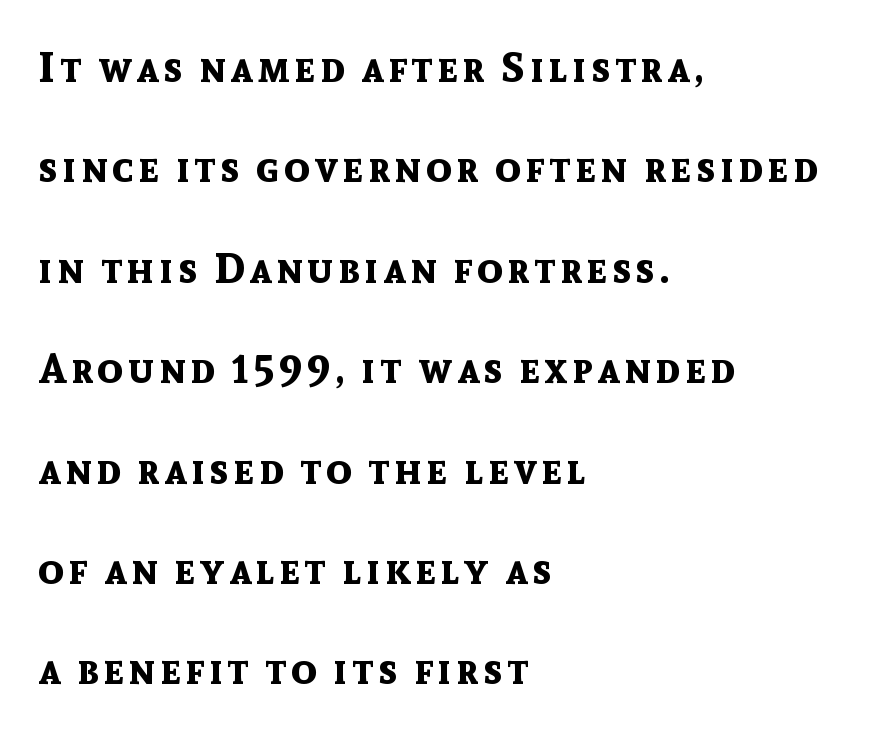
Anything drawn beneath the words? Only blank space. Character widths vary here, with narrow letters taking less room than wide ones. Font category for this specimen: sans-serif. The rendering anchors every line to the left-hand side. Ascenders rise straight up at ninety degrees.
